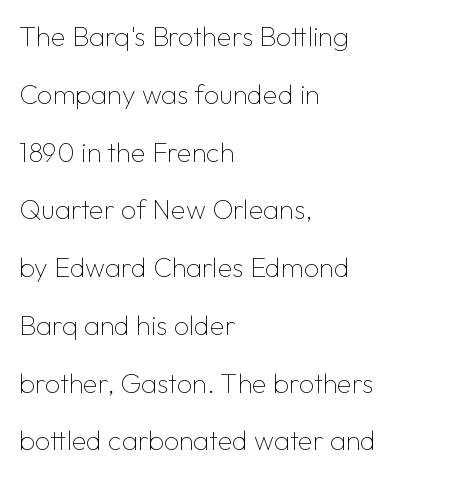
{"italic": "no", "bold": "no", "underline": "no", "align": "left", "line_spacing": "loose", "line_spacing_ratio": 2.14, "letter_spacing": "normal", "letter_spacing_em": 0.0, "glyph_px": 27}
